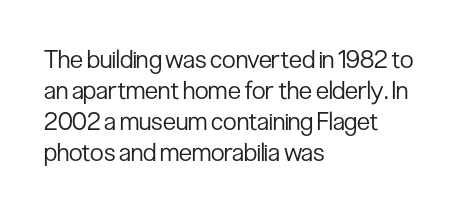
The image shows 25 px text type, upright; set left-aligned, line spacing 1.24x, normal letter spacing, not underlined.
